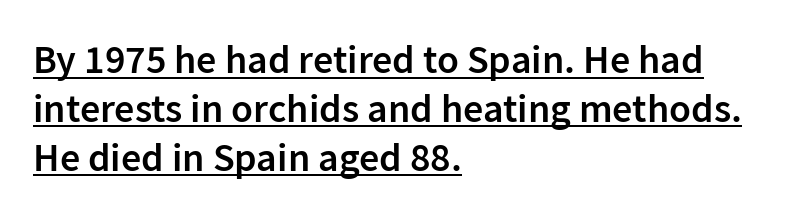
A typesetter would call this proportional, since set widths differ per character. The rendering uses a semibold face; strokes are thickened but not to full bold. The horizontal fit of the characters is conventional and even. Unlike a traditional serif, this face leaves its strokes unadorned. Left-aligned paragraph, ragged on the right. Posture: vertical.
